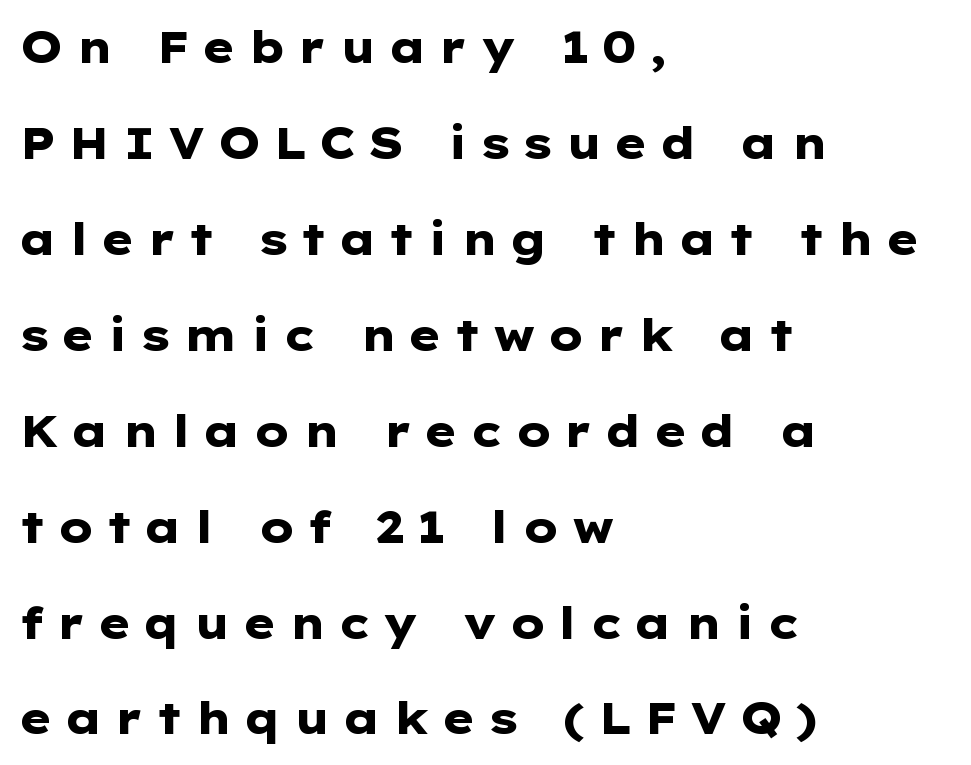
{"serif": "no", "italic": "no", "bold": "yes", "weight": "heavy", "width": "wide", "stroke_contrast": "low", "x_height": "medium", "monospaced": "no", "underline": "no", "align": "left", "line_spacing": "loose", "line_spacing_ratio": 2.18, "letter_spacing": "wide", "letter_spacing_em": 0.26, "glyph_px": 44}
